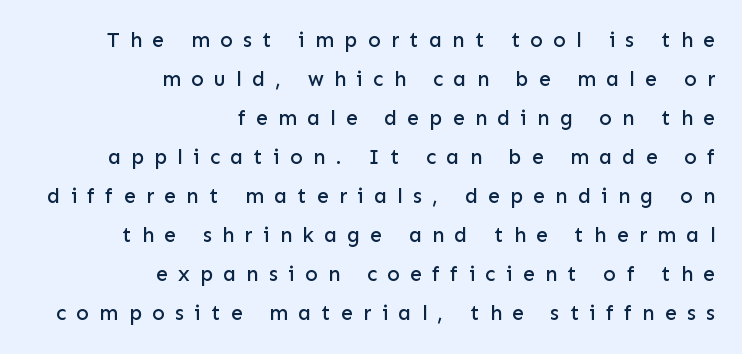
These lines are set flush right with a ragged left edge. Caption: expanded tracking, letters set apart. No word sits above an underline. The typography opts for an upright posture over an oblique one.
